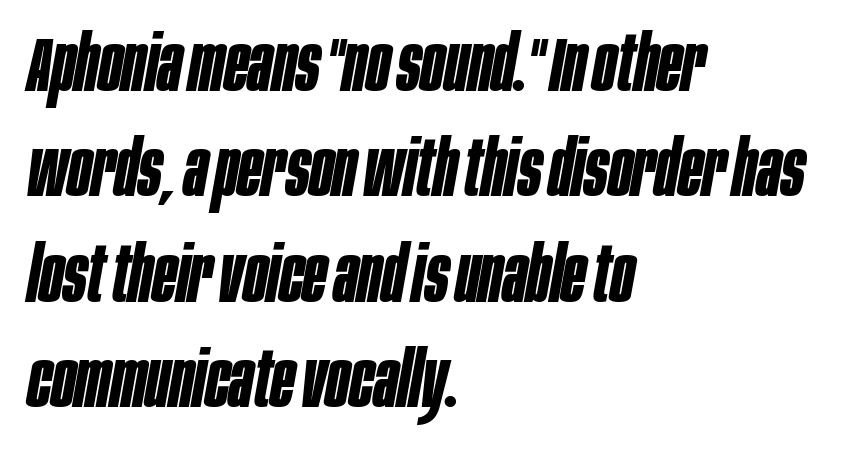
{"italic": "yes", "lean": "right", "slant_degrees": 10, "bold": "yes", "weight": "bold", "width": "condensed", "stroke_contrast": "low", "x_height": "large", "monospaced": "no", "underline": "no", "align": "left", "line_spacing": "normal", "line_spacing_ratio": 1.35, "letter_spacing": "normal", "letter_spacing_em": 0.0, "glyph_px": 78}
